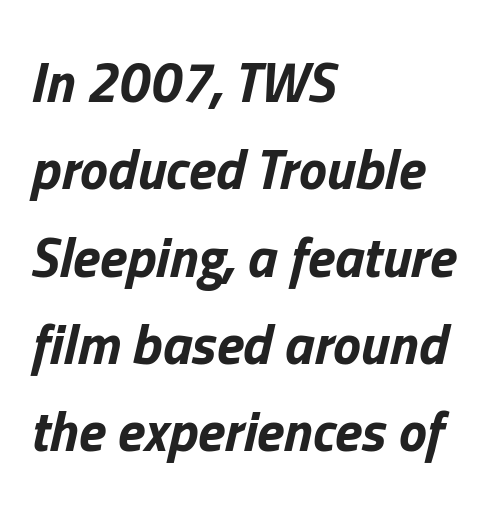
Q: Is the text bold? A: Yes.
Q: Is the text italic (slanted)? A: Yes, it leans right by about 13 degrees.
Q: Is the text underlined? A: No.
Q: How is the paragraph aligned? A: Left-aligned.
Q: Is the spacing between letters normal or unusually wide? A: Normal.
Q: Is the spacing between lines tight, normal or loose? A: Normal.
Q: Width (condensed, normal, or wide)? A: Normal.
Q: Stroke contrast? A: Low.
Q: x-height? A: Medium.
Q: Monospaced? A: No.
